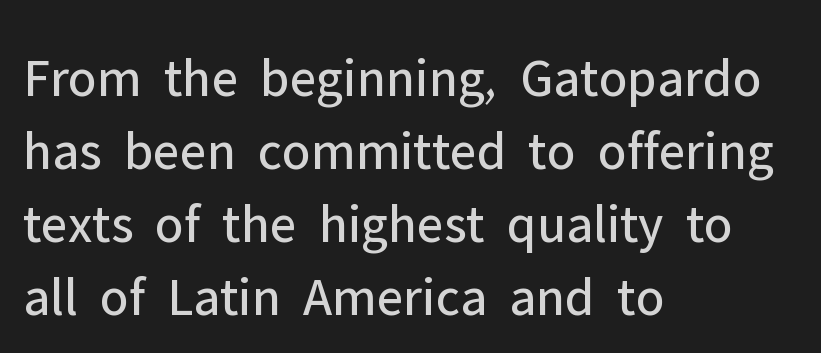
The image shows 55 px regular-weight sans-serif type, upright; set left-aligned, normal line spacing (1.33x), normal letter spacing, not underlined; low stroke contrast and a medium x-height.
